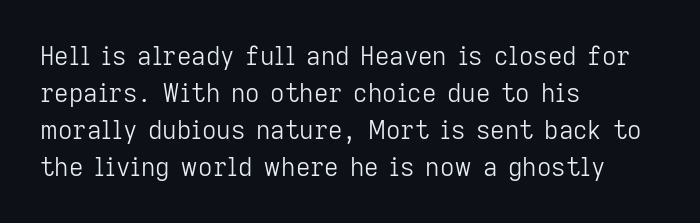
The image shows 25 px text type, upright; set left-aligned, normal line spacing (1.48x), normal letter spacing, not underlined.
